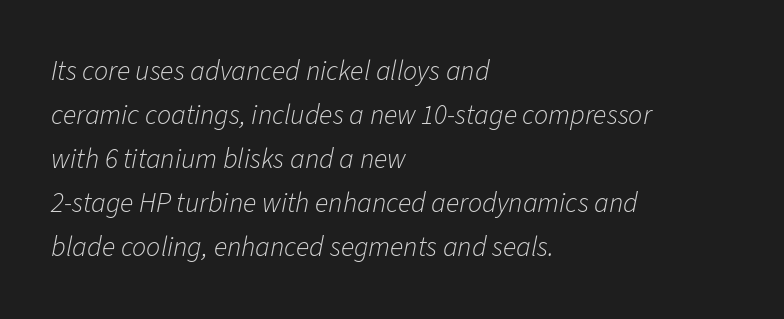
Anything drawn beneath the words? Only blank space. Caption: multi-line text, flush left, ragged right. Stroke thickness stays within the range of a standard reading face or lighter. The axis of the letterforms is tilted away from vertical. What's the leading like? Ordinary, nothing unusual.
